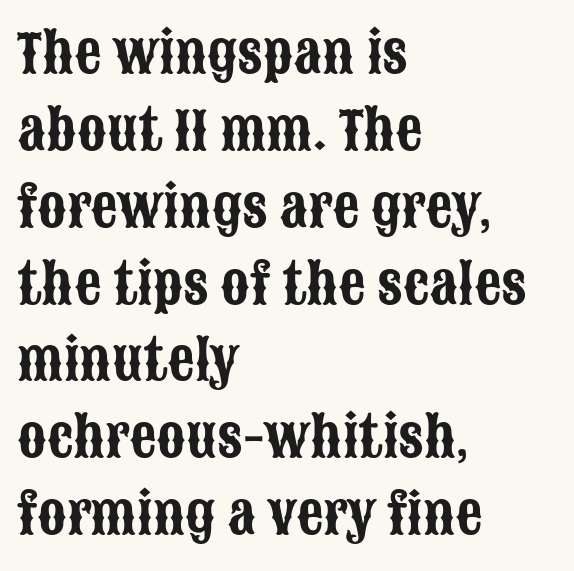
{"serif": "no", "italic": "no", "width": "condensed", "stroke_contrast": "low", "x_height": "large", "monospaced": "no", "underline": "no", "align": "left", "line_spacing": "normal", "line_spacing_ratio": 1.45, "letter_spacing": "normal", "letter_spacing_em": 0.0, "glyph_px": 53}
